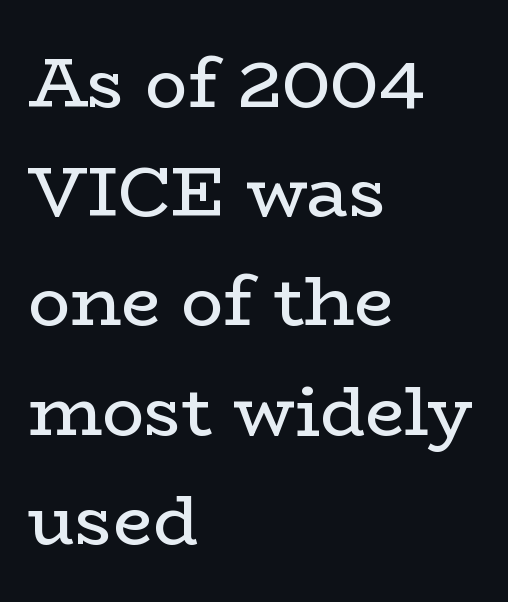
Q: Is the text bold? A: No.
Q: Is the text italic (slanted)? A: No, it is upright.
Q: Is the typeface a serif or a sans-serif typeface? A: Serif.
Q: Is the text underlined? A: No.
Q: How is the paragraph aligned? A: Left-aligned.
Q: Is the spacing between letters normal or unusually wide? A: Normal.
Q: Is the spacing between lines tight, normal or loose? A: Normal.
Q: Width (condensed, normal, or wide)? A: Wide.
Q: Stroke contrast? A: Low.
Q: x-height? A: Medium.
Q: Monospaced? A: No.
